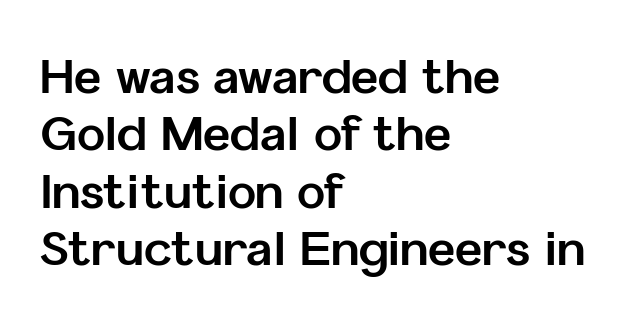
{"serif": "no", "italic": "no", "bold": "yes", "weight": "bold", "width": "normal", "stroke_contrast": "low", "x_height": "medium", "monospaced": "no", "underline": "no", "align": "left", "line_spacing_ratio": 1.22, "letter_spacing": "normal", "letter_spacing_em": 0.0, "glyph_px": 47}
